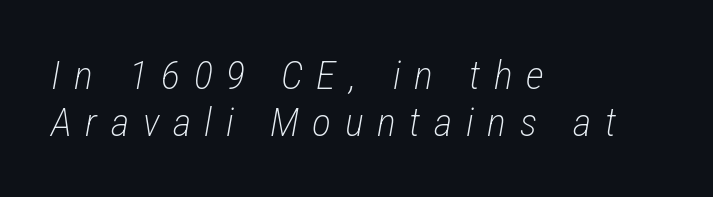
The image shows 40 px light, condensed type, italic (leaning right); set left-aligned, line spacing 1.17x, unusually wide letter spacing (+0.34 em), not underlined; low stroke contrast and a medium x-height.
